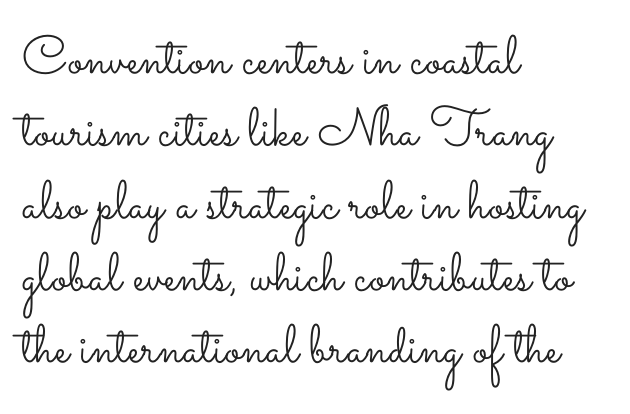
The image shows 54 px light, wide type; set left-aligned, normal line spacing (1.34x), normal letter spacing, not underlined; low stroke contrast and a small x-height.
